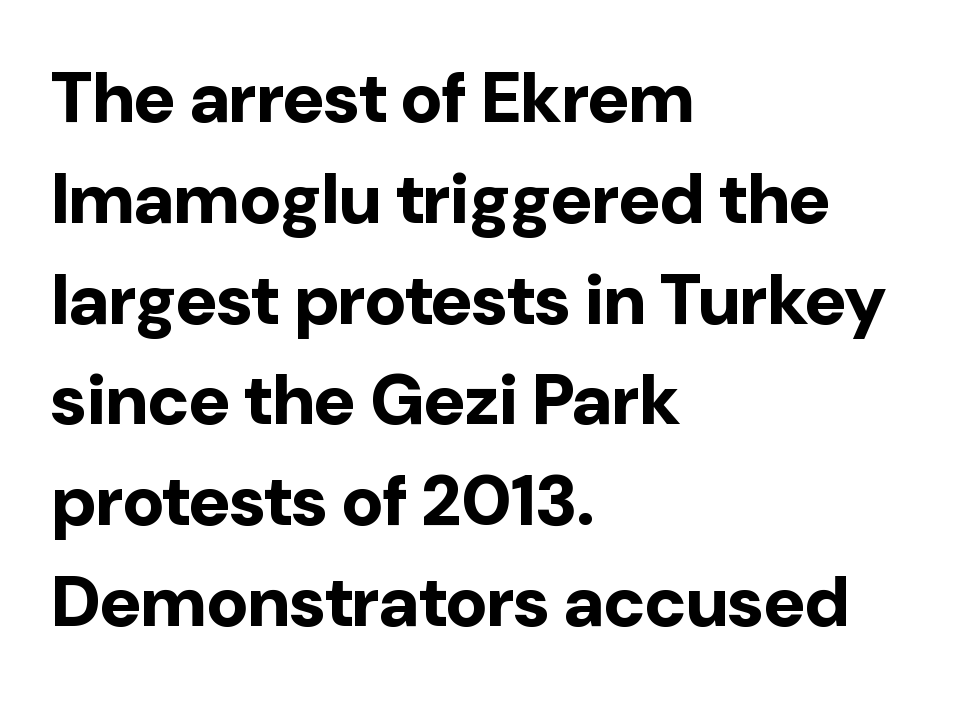
This sample has the flowing, uneven cadence of proportional lettering. The rendering shows plain stroke endings on the letterforms — a sans-serif design. Nobody touched the tracking dial on this one. Nope, not italic — everything's standing straight.
